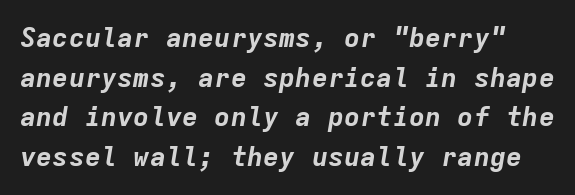
Q: Is the text bold? A: Yes.
Q: Is the text italic (slanted)? A: Yes, it leans right by about 9 degrees.
Q: Is the text underlined? A: No.
Q: Is the spacing between letters normal or unusually wide? A: Normal.
Q: Is the spacing between lines tight, normal or loose? A: Normal.
